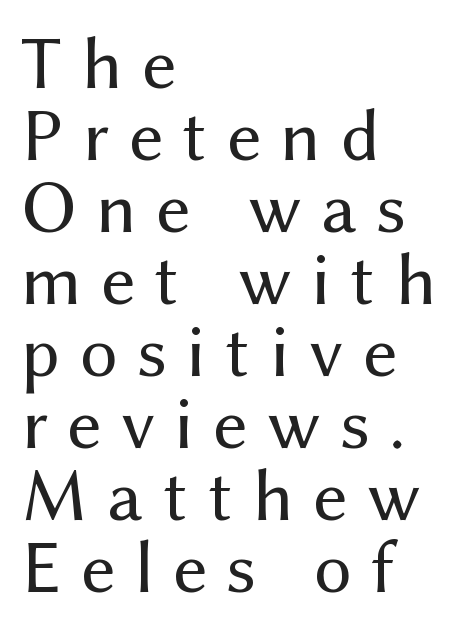
{"serif": "no", "italic": "no", "bold": "no", "weight": "regular", "width": "normal", "stroke_contrast": "medium", "x_height": "medium", "monospaced": "no", "underline": "no", "align": "left", "line_spacing": "tight", "line_spacing_ratio": 0.96, "letter_spacing": "wide", "letter_spacing_em": 0.26, "glyph_px": 75}
